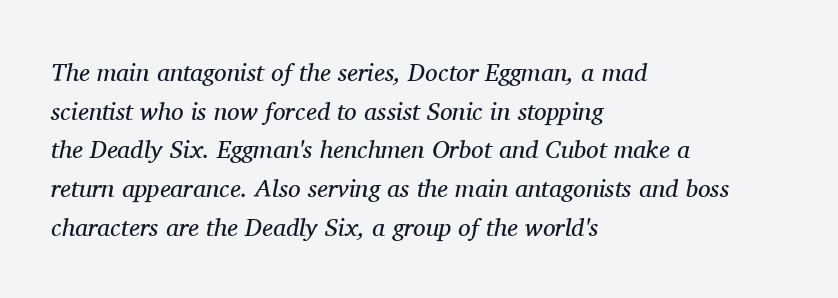
Q: Is the text bold? A: No.
Q: Is the text italic (slanted)? A: Yes, it leans right by about 11 degrees.
Q: Is the text underlined? A: No.
Q: How is the paragraph aligned? A: Left-aligned.
Q: Is the spacing between letters normal or unusually wide? A: Normal.
Q: Is the spacing between lines tight, normal or loose? A: Normal.
